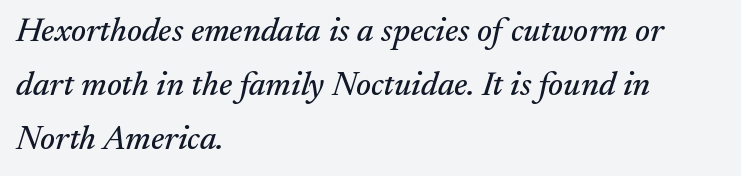
The image shows 34 px serif type, italic (leaning right); set left-aligned, normal line spacing (1.59x), normal letter spacing, not underlined; medium stroke contrast and a small x-height.
